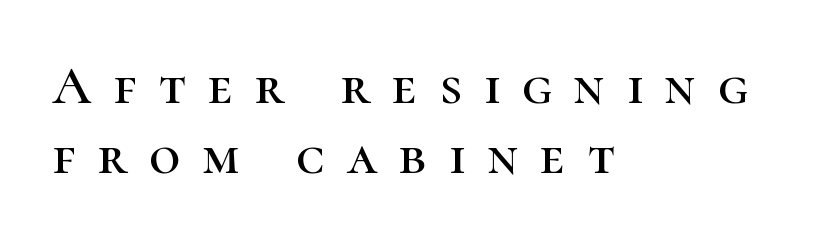
{"serif": "yes", "italic": "no", "width": "normal", "stroke_contrast": "high", "x_height": "medium", "monospaced": "no", "underline": "no", "align": "left", "line_spacing": "normal", "line_spacing_ratio": 1.29, "letter_spacing": "wide", "letter_spacing_em": 0.41, "glyph_px": 54}
